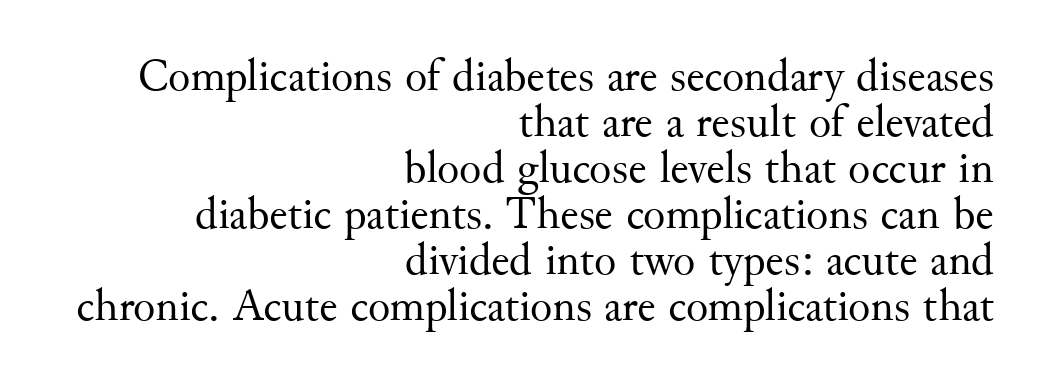
This rendering features lettering with no underline. The line-height multiplier appears low, near solid setting. A flush-right, rag-left setting is used for this passage. Is this a sans? No — the strokes have serifs. The lettering holds an erect, upright posture throughout. The weight tops out at a normal text grade.
